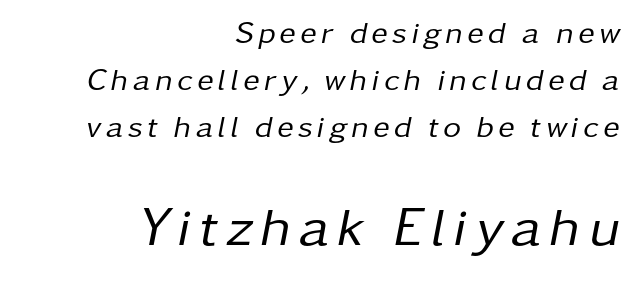
The image shows 55 px regular-weight type, italic (leaning right); set right-aligned, normal line spacing (1.52x), not underlined; the second (bottom) block is 1.77x larger; low stroke contrast and a medium x-height.
